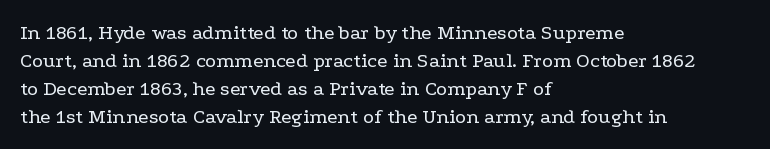
Q: Is the text bold? A: No.
Q: Is the text italic (slanted)? A: No, it is upright.
Q: Is the text underlined? A: No.
Q: How is the paragraph aligned? A: Left-aligned.
Q: Is the spacing between letters normal or unusually wide? A: Normal.
Q: Is the spacing between lines tight, normal or loose? A: Normal.
